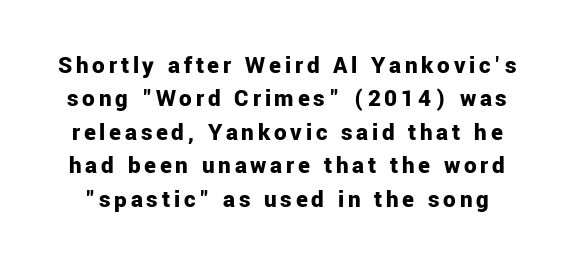
The passage shown is not underscored anywhere. No italicization has been applied; the sample stays upright. Plenty of ink on the page — the face is bold. Honestly, the row spacing looks completely unremarkable.
